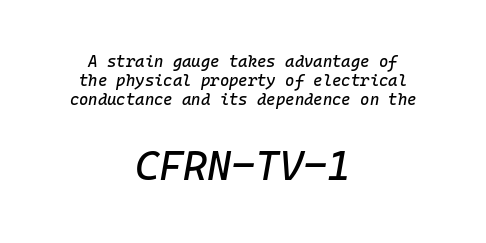
Q: Is the text italic (slanted)? A: Yes, it leans right by about 10 degrees.
Q: Is the text underlined? A: No.
Q: How is the paragraph aligned? A: Centered.
Q: Is the spacing between letters normal or unusually wide? A: Normal.
Q: Which block of text is set in a larger size, the first (top) or the second (bottom)? A: The second (bottom) one.
Q: Width (condensed, normal, or wide)? A: Normal.
Q: Stroke contrast? A: Low.
Q: x-height? A: Medium.
Q: Monospaced? A: Yes.
